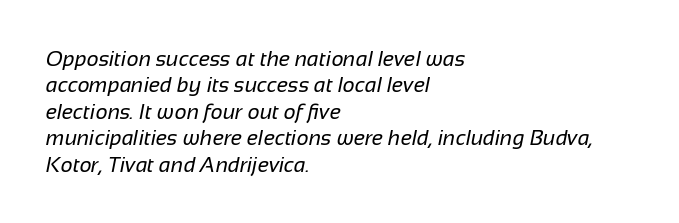
The image shows 21 px text type; set left-aligned, normal line spacing (1.26x), normal letter spacing, not underlined.
